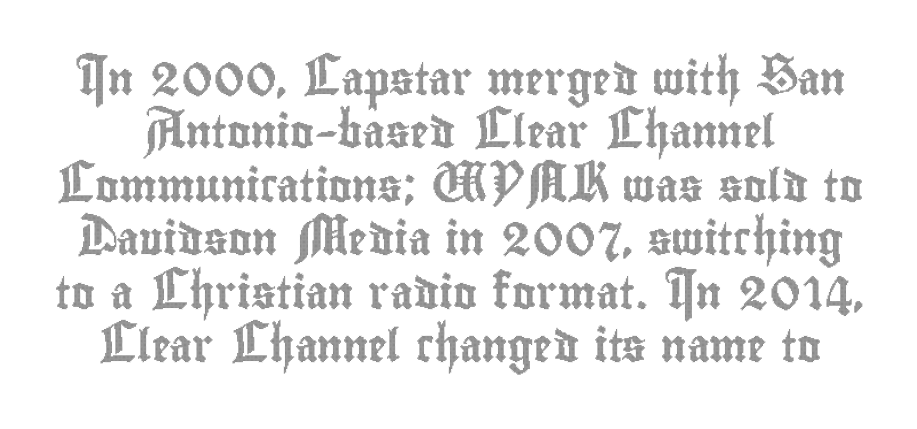
{"italic": "no", "width": "condensed", "x_height": "small", "monospaced": "no", "underline": "no", "line_spacing": "normal", "line_spacing_ratio": 1.67, "letter_spacing": "normal", "letter_spacing_em": 0.0, "glyph_px": 32}
